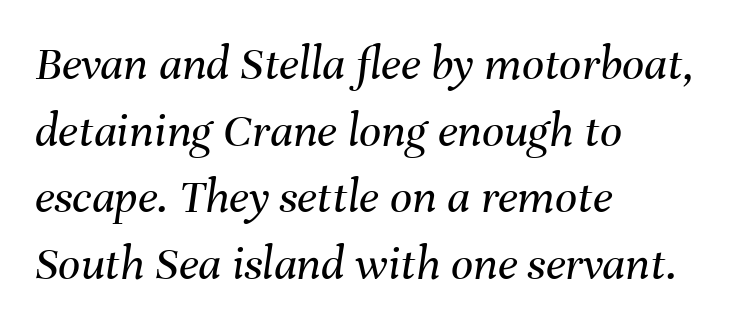
The letterforms sit at book weight or below. Any mark beneath the type? The region is blank. Reading down the column, the eye jumps a familiar distance to each next line. The letters sit at their default tracking, neither squeezed nor spread.
